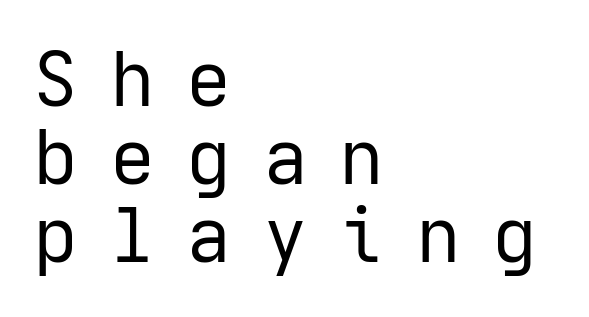
{"serif": "no", "italic": "no", "bold": "no", "weight": "regular", "width": "normal", "stroke_contrast": "low", "x_height": "medium", "underline": "no", "align": "left", "line_spacing": "tight", "line_spacing_ratio": 1.04, "letter_spacing": "wide", "letter_spacing_em": 0.42, "glyph_px": 75}
